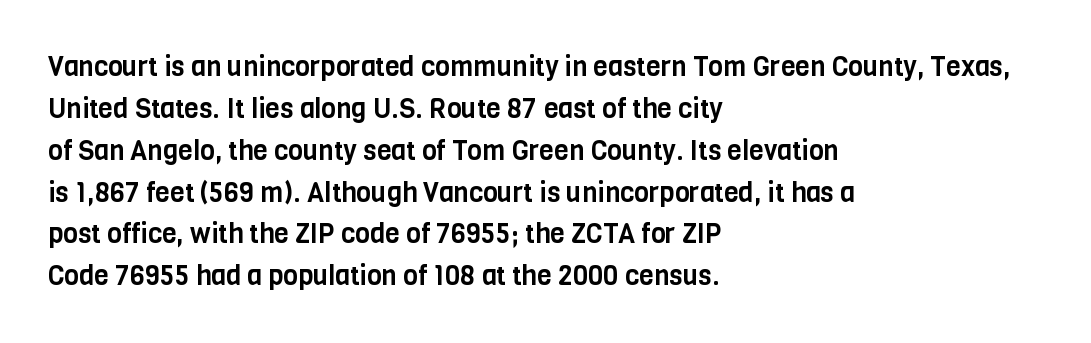
The image shows 27 px text type, upright; set left-aligned, normal line spacing (1.55x), normal letter spacing, not underlined.
